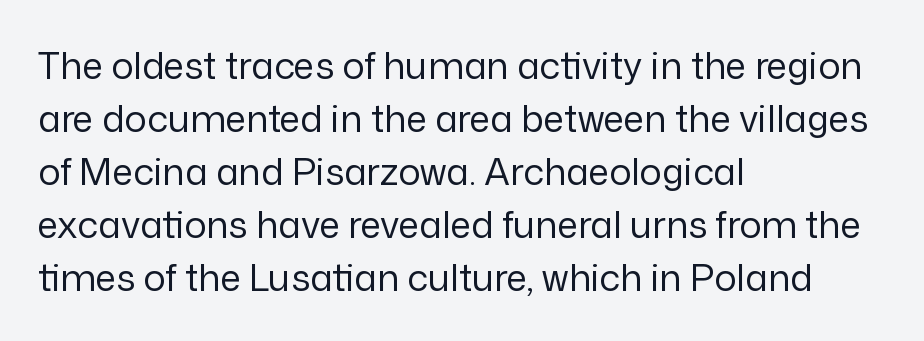
Regular leading. Stroke thickness stays within the range of a standard reading face or lighter. The passage is arranged the way most books set body copy — flush left. The rendering uses natural spacing where letterforms have individual widths. The face used here is a sans, in the tradition of grotesques and geometrics.
